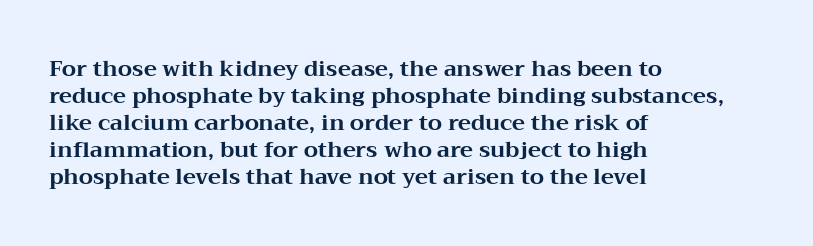
The image shows 22 px bold type, upright; set left-aligned, line spacing 1.23x, normal letter spacing, not underlined.
